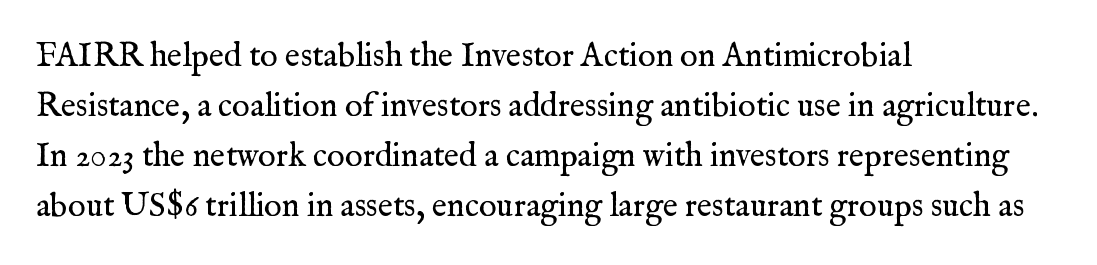
The image shows 33 px regular-weight serif type, upright; set left-aligned, normal line spacing (1.52x), normal letter spacing, not underlined; medium stroke contrast and a medium x-height.
